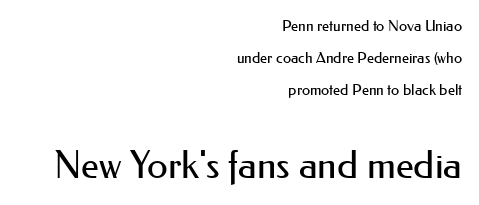
The image shows 38 px regular-weight sans-serif type, upright; set right-aligned, loose line spacing (2.12x), normal letter spacing, not underlined; the second (bottom) block is 2.53x larger; medium stroke contrast and a small x-height.
